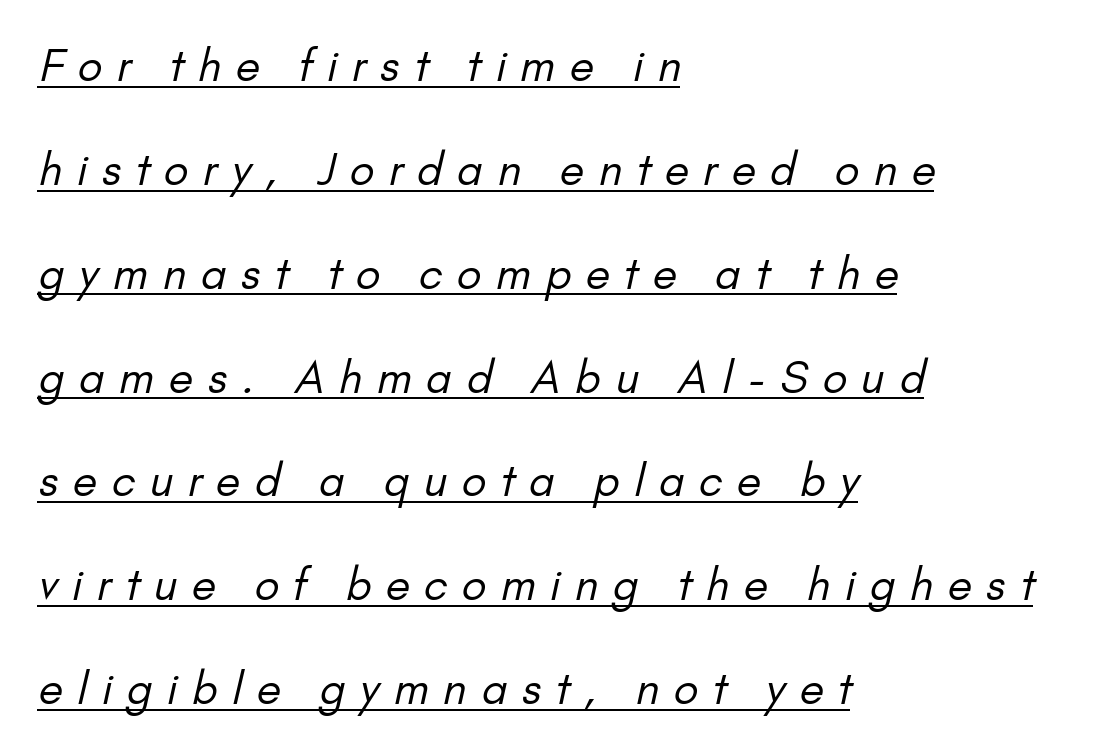
The image shows 44 px regular-weight sans-serif type; set left-aligned, loose line spacing (2.36x), unusually wide letter spacing (+0.33 em), underlined; low stroke contrast and a small x-height.
